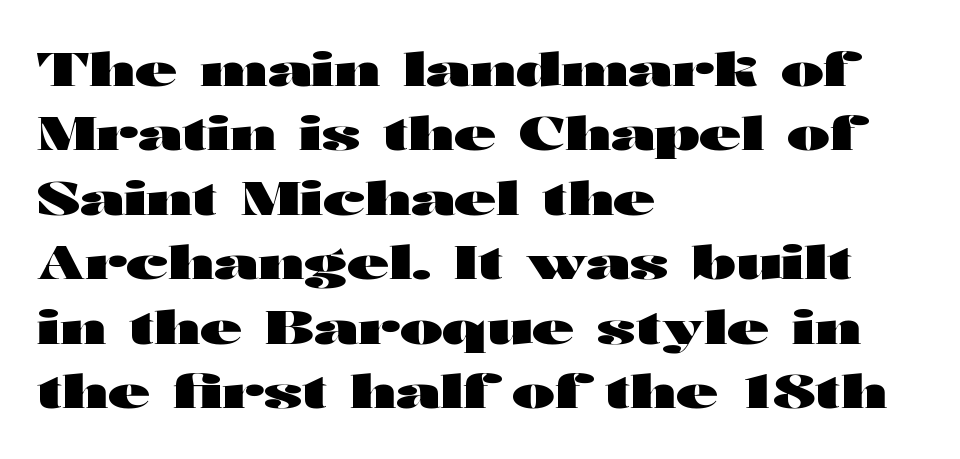
Do the letters lean? They stand straight. Unmarked baselines from the first word to the last. Layout note: lines flush left. This sample keeps an unexceptional amount of space between lines.
